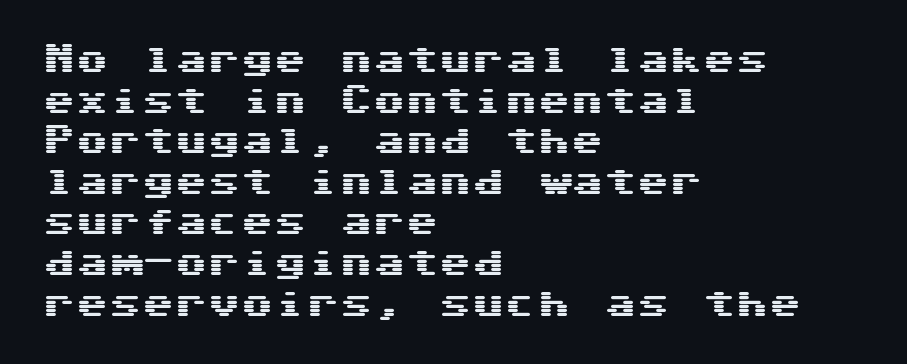
Default kerning and tracking; the words read as compact shapes. Unmarked baselines from the first word to the last. These lines are composed in type without serifs. The paragraph shown leans on its left margin. Italic? Not at all — the glyphs are vertical.
